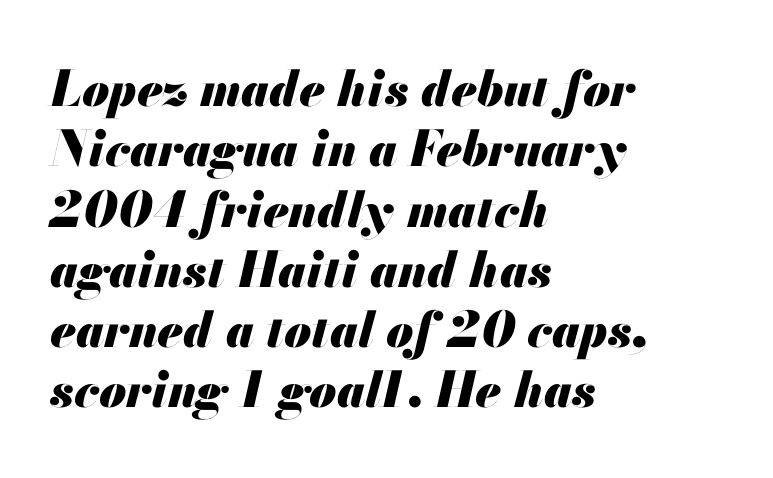
{"italic": "yes", "lean": "right", "slant_degrees": 13, "bold": "yes", "weight": "heavy", "width": "normal", "stroke_contrast": "medium", "x_height": "small", "monospaced": "no", "underline": "no", "align": "left", "line_spacing_ratio": 1.23, "letter_spacing": "normal", "letter_spacing_em": 0.0, "glyph_px": 49}
